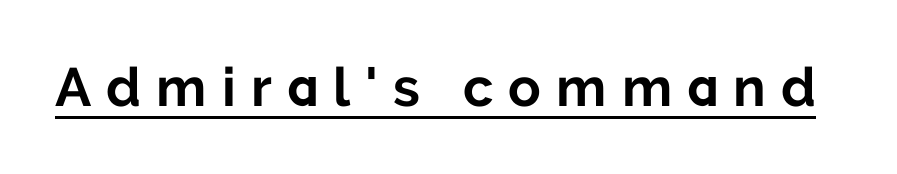
Q: Is the text bold? A: Yes.
Q: Is the text italic (slanted)? A: No, it is upright.
Q: Is the typeface a serif or a sans-serif typeface? A: Sans-serif.
Q: Is the text underlined? A: Yes.
Q: Is the spacing between letters normal or unusually wide? A: Unusually wide.
Q: Width (condensed, normal, or wide)? A: Normal.
Q: Stroke contrast? A: Low.
Q: x-height? A: Medium.
Q: Monospaced? A: No.
